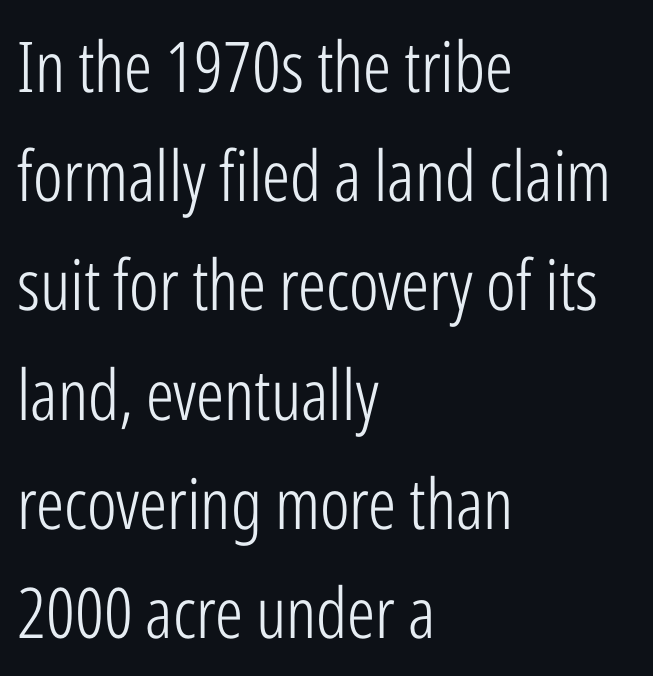
Q: Is the text bold? A: No.
Q: Is the text italic (slanted)? A: No, it is upright.
Q: Is the typeface a serif or a sans-serif typeface? A: Sans-serif.
Q: Is the text underlined? A: No.
Q: How is the paragraph aligned? A: Left-aligned.
Q: Is the spacing between letters normal or unusually wide? A: Normal.
Q: Is the spacing between lines tight, normal or loose? A: Normal.
Q: Width (condensed, normal, or wide)? A: Condensed.
Q: Stroke contrast? A: Low.
Q: x-height? A: Medium.
Q: Monospaced? A: No.
